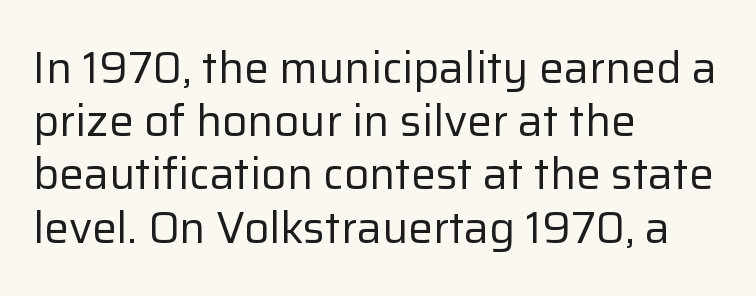
The image shows 44 px regular-weight sans-serif type, upright; set left-aligned, line spacing 1.21x, normal letter spacing, not underlined; low stroke contrast and a medium x-height.
